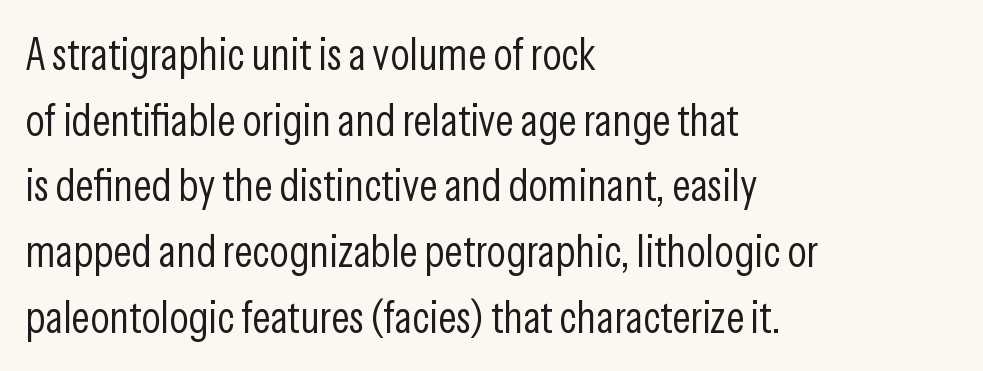
Q: Is the text bold? A: No.
Q: Is the text italic (slanted)? A: No, it is upright.
Q: Is the typeface a serif or a sans-serif typeface? A: Sans-serif.
Q: Is the text underlined? A: No.
Q: How is the paragraph aligned? A: Left-aligned.
Q: Is the spacing between letters normal or unusually wide? A: Normal.
Q: Is the spacing between lines tight, normal or loose? A: Normal.
Q: Width (condensed, normal, or wide)? A: Condensed.
Q: Stroke contrast? A: Low.
Q: x-height? A: Medium.
Q: Monospaced? A: No.
